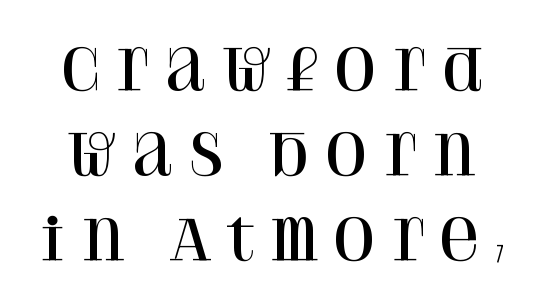
Q: Is the text italic (slanted)? A: No, it is upright.
Q: Is the typeface a serif or a sans-serif typeface? A: Serif.
Q: Is the text underlined? A: No.
Q: Is the spacing between letters normal or unusually wide? A: Unusually wide.
Q: Is the spacing between lines tight, normal or loose? A: Normal.
Q: Width (condensed, normal, or wide)? A: Normal.
Q: Stroke contrast? A: High.
Q: x-height? A: Large.
Q: Monospaced? A: No.
